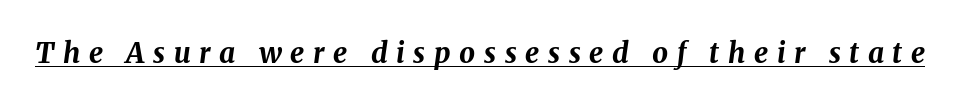
The image shows 28 px bold type, italic (leaning right); set unusually wide letter spacing (+0.31 em), underlined; medium stroke contrast and a medium x-height.
